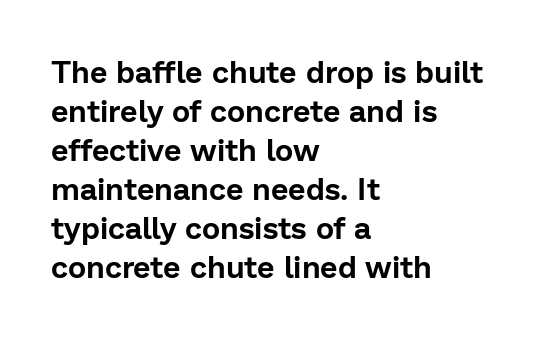
Which margin do the lines hug? The left one — the right edge is uneven. These lines are rendered in a variable-pitch font. Baseline-to-baseline distance is the conventional proportion of letter height. The passage shown is typeset with a sans-serif family. Posture: vertical.
